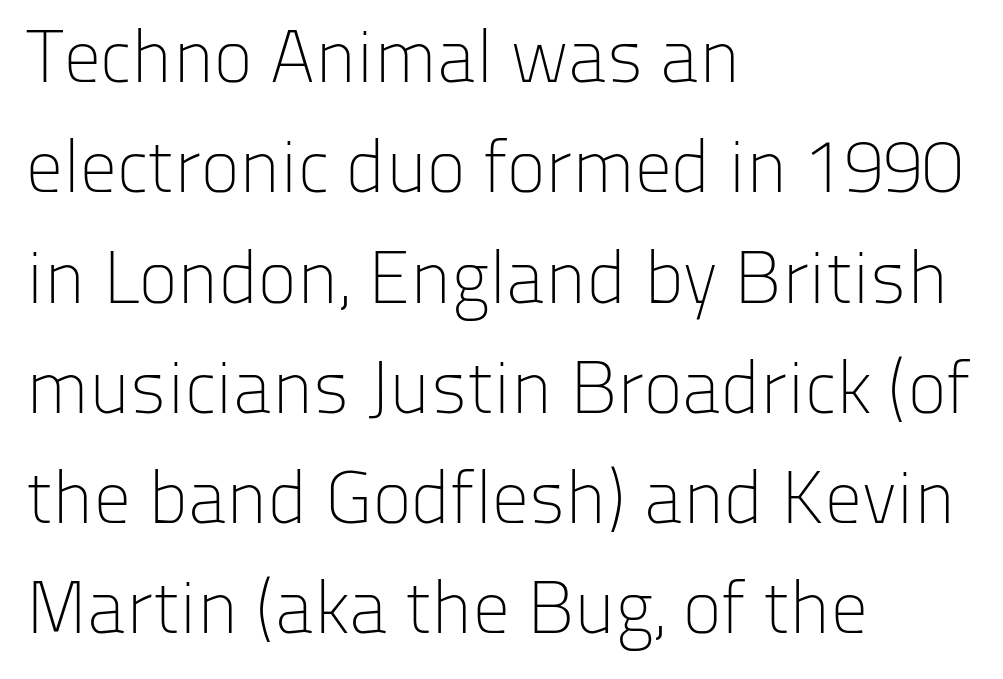
Q: Is the text bold? A: No.
Q: Is the text italic (slanted)? A: No, it is upright.
Q: Is the typeface a serif or a sans-serif typeface? A: Sans-serif.
Q: Is the text underlined? A: No.
Q: How is the paragraph aligned? A: Left-aligned.
Q: Is the spacing between letters normal or unusually wide? A: Normal.
Q: Is the spacing between lines tight, normal or loose? A: Normal.
Q: Width (condensed, normal, or wide)? A: Normal.
Q: Stroke contrast? A: Low.
Q: x-height? A: Medium.
Q: Monospaced? A: No.
